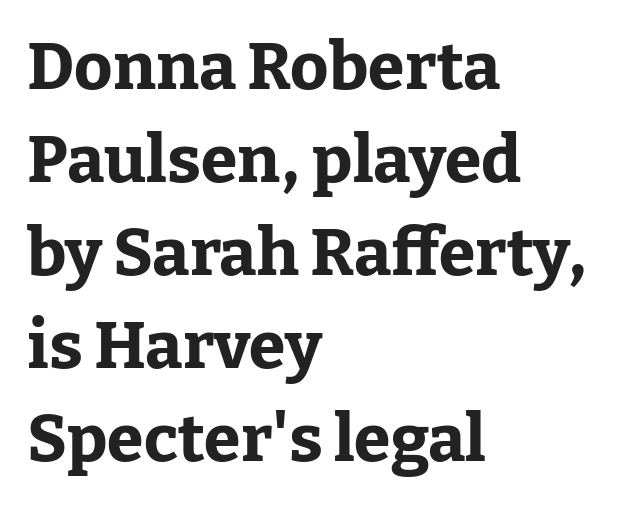
The image shows 66 px bold serif type, upright; set left-aligned, normal line spacing (1.41x), normal letter spacing, not underlined; low stroke contrast and a medium x-height.
